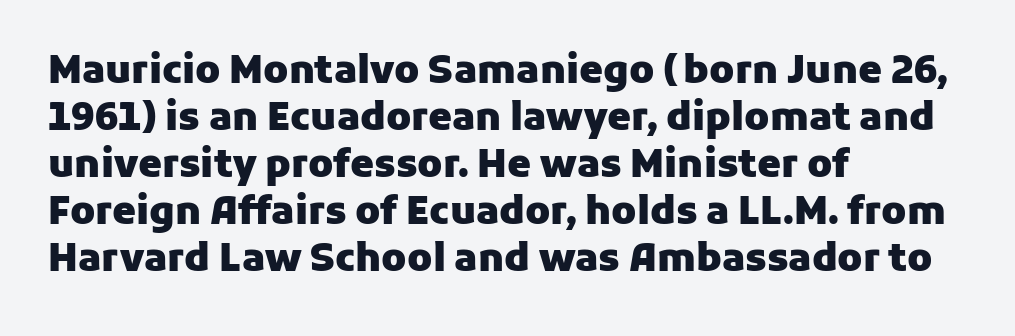
{"serif": "no", "italic": "no", "bold": "yes", "weight": "heavy", "width": "normal", "stroke_contrast": "low", "x_height": "medium", "monospaced": "no", "underline": "no", "align": "left", "line_spacing_ratio": 1.24, "letter_spacing": "normal", "letter_spacing_em": 0.0, "glyph_px": 38}
